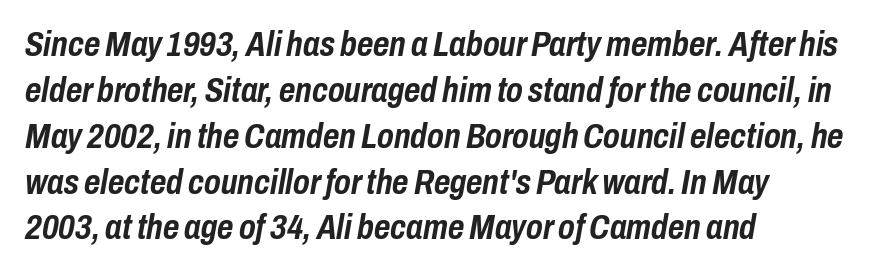
{"italic": "yes", "lean": "right", "slant_degrees": 10, "bold": "yes", "weight": "semibold", "width": "condensed", "stroke_contrast": "low", "x_height": "medium", "monospaced": "no", "underline": "no", "align": "left", "line_spacing": "normal", "line_spacing_ratio": 1.31, "letter_spacing": "normal", "letter_spacing_em": 0.0, "glyph_px": 35}
